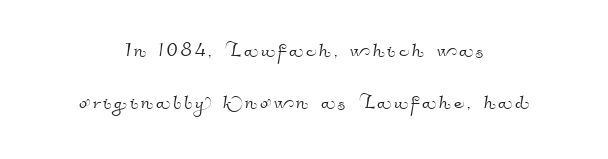
Q: Is the text underlined? A: No.
Q: How is the paragraph aligned? A: Centered.
Q: Is the spacing between lines tight, normal or loose? A: Loose.
